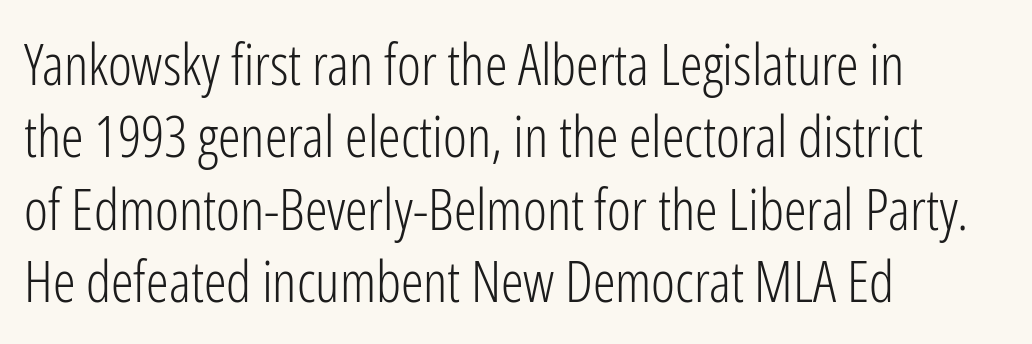
The image shows 57 px light, condensed sans-serif type, upright; set left-aligned, normal line spacing (1.27x), normal letter spacing, not underlined; low stroke contrast and a medium x-height.
